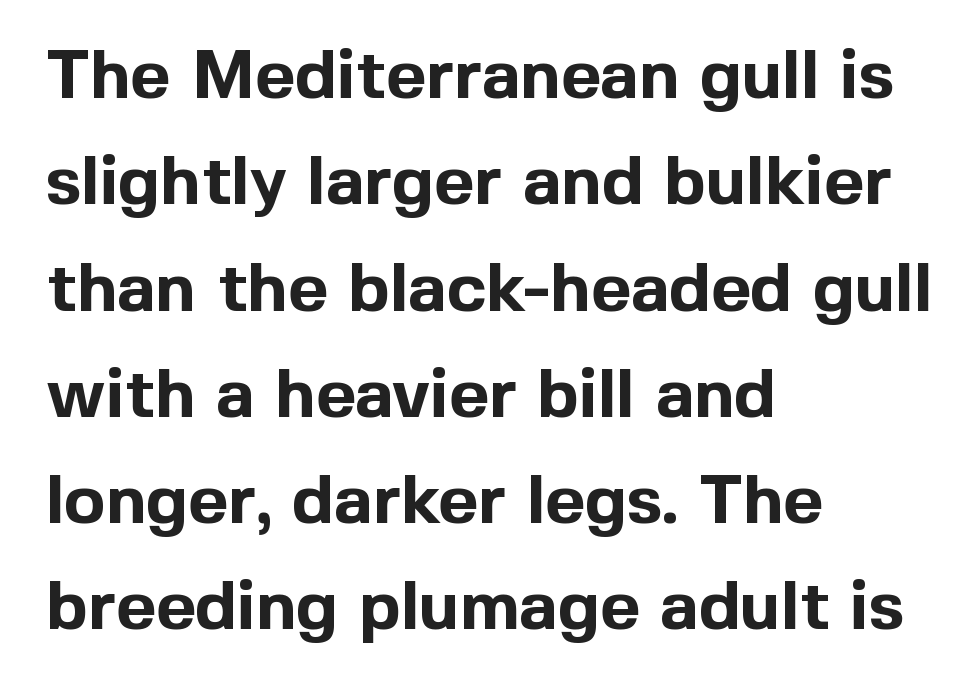
A dark, heavy texture on the line: the type is bold. Nothing sits at the stroke ends, so this counts as sans-serif. Caption: multi-line text, flush left, ragged right. The baseline area is clear.
